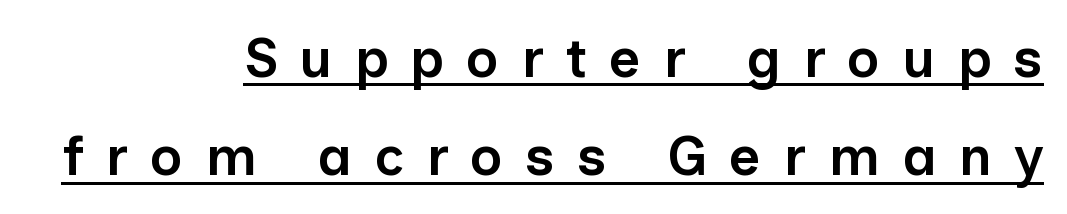
Q: Is the text bold? A: Semi-bold.
Q: Is the text italic (slanted)? A: No, it is upright.
Q: Is the typeface a serif or a sans-serif typeface? A: Sans-serif.
Q: Is the text underlined? A: Yes.
Q: How is the paragraph aligned? A: Right-aligned.
Q: Is the spacing between letters normal or unusually wide? A: Unusually wide.
Q: Width (condensed, normal, or wide)? A: Normal.
Q: Stroke contrast? A: Low.
Q: x-height? A: Medium.
Q: Monospaced? A: No.
